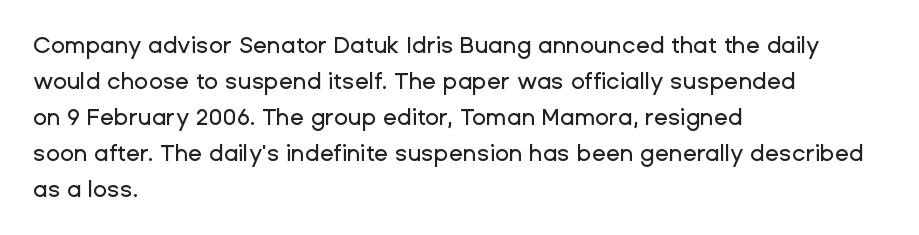
Q: Is the text italic (slanted)? A: No, it is upright.
Q: Is the text underlined? A: No.
Q: How is the paragraph aligned? A: Left-aligned.
Q: Is the spacing between letters normal or unusually wide? A: Normal.
Q: Is the spacing between lines tight, normal or loose? A: Normal.
